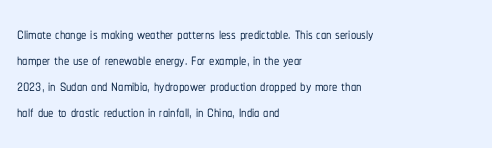
The image shows 21 px text type, upright; set left-aligned, line spacing 1.24x, normal letter spacing, not underlined.
